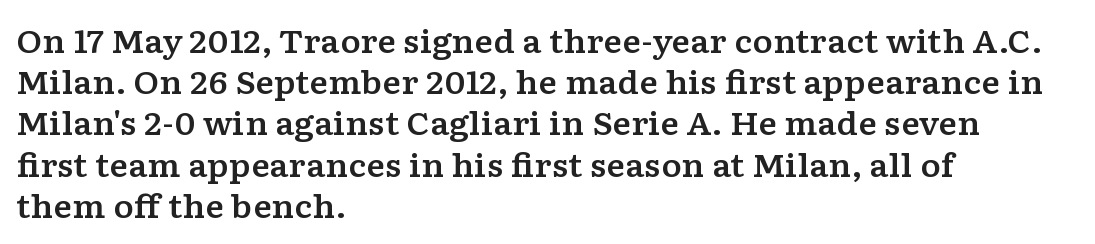
Q: Is the text italic (slanted)? A: No, it is upright.
Q: Is the typeface a serif or a sans-serif typeface? A: Serif.
Q: Is the text underlined? A: No.
Q: How is the paragraph aligned? A: Left-aligned.
Q: Is the spacing between letters normal or unusually wide? A: Normal.
Q: Is the spacing between lines tight, normal or loose? A: Normal.
Q: Width (condensed, normal, or wide)? A: Wide.
Q: Stroke contrast? A: Low.
Q: x-height? A: Medium.
Q: Monospaced? A: No.
